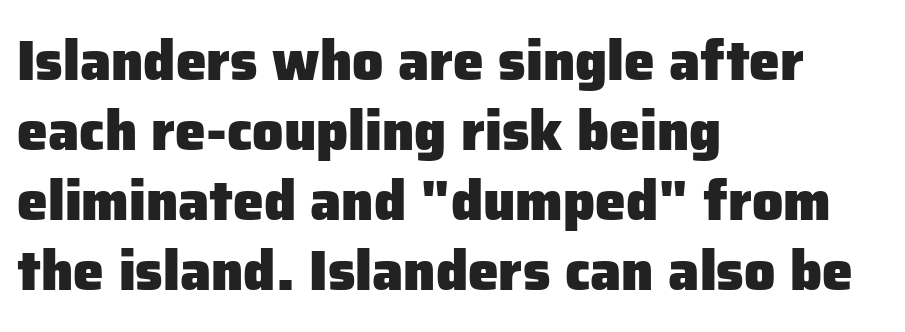
Q: Is the text bold? A: Yes.
Q: Is the text italic (slanted)? A: No, it is upright.
Q: Is the typeface a serif or a sans-serif typeface? A: Sans-serif.
Q: Is the text underlined? A: No.
Q: How is the paragraph aligned? A: Left-aligned.
Q: Is the spacing between letters normal or unusually wide? A: Normal.
Q: Is the spacing between lines tight, normal or loose? A: Normal.
Q: Width (condensed, normal, or wide)? A: Normal.
Q: Stroke contrast? A: Low.
Q: x-height? A: Medium.
Q: Monospaced? A: No.
